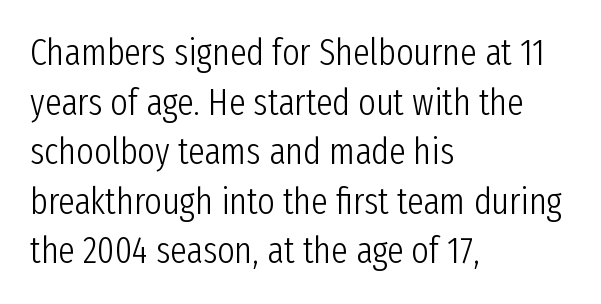
The image shows 37 px light, condensed sans-serif type, upright; set left-aligned, normal line spacing (1.34x), normal letter spacing, not underlined; low stroke contrast and a medium x-height.
